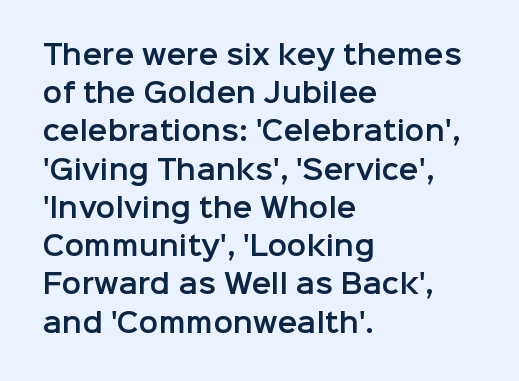
The image shows 26 px text type, upright; set left-aligned, normal line spacing (1.47x), normal letter spacing, not underlined.
